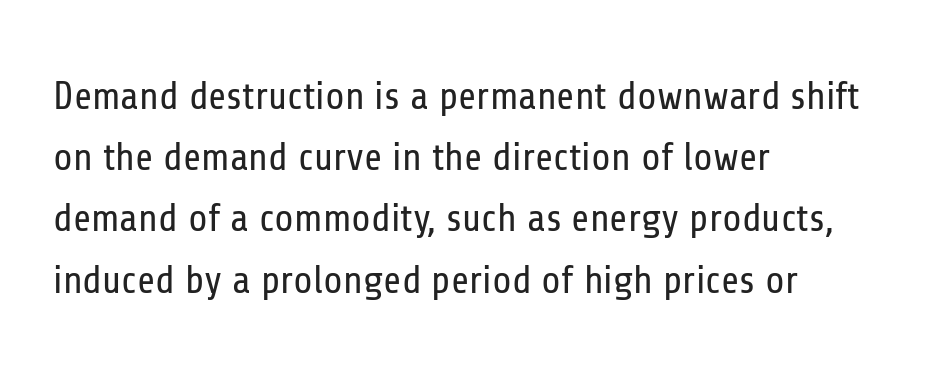
Q: Is the text bold? A: No.
Q: Is the text italic (slanted)? A: No, it is upright.
Q: Is the typeface a serif or a sans-serif typeface? A: Sans-serif.
Q: Is the text underlined? A: No.
Q: How is the paragraph aligned? A: Left-aligned.
Q: Is the spacing between letters normal or unusually wide? A: Normal.
Q: Is the spacing between lines tight, normal or loose? A: Normal.
Q: Width (condensed, normal, or wide)? A: Condensed.
Q: Stroke contrast? A: Low.
Q: x-height? A: Medium.
Q: Monospaced? A: No.
